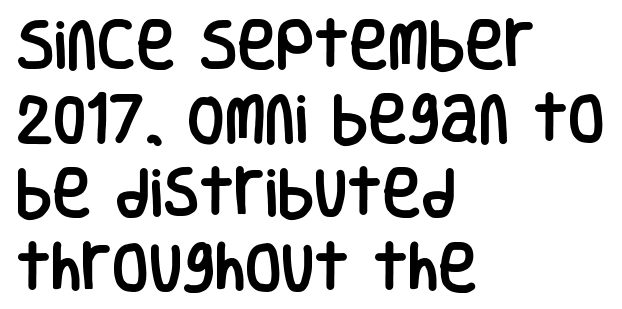
Bare-footed words on every line. Typeset ragged right — the left edge is the straight one. Every stem runs plumb, perpendicular to the baseline. The passage shown has conventional tracking throughout. To sum up the face: it is a sans, with no serifs. Each letter keeps its own natural width here, so spacing adapts to shape.
